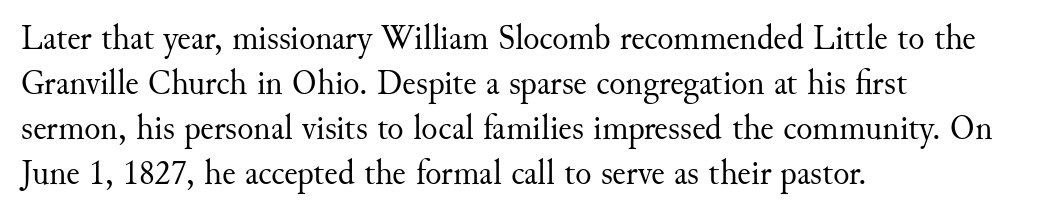
{"serif": "yes", "italic": "no", "bold": "no", "weight": "regular", "width": "normal", "stroke_contrast": "medium", "x_height": "small", "monospaced": "no", "underline": "no", "align": "left", "line_spacing": "normal", "line_spacing_ratio": 1.32, "letter_spacing": "normal", "letter_spacing_em": 0.0, "glyph_px": 34}
